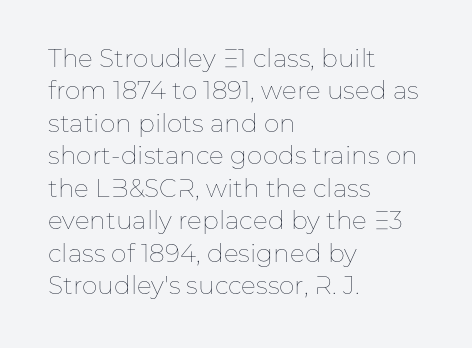
The words here are not underlined. Whoever set this chose a conventional vertical rhythm. Honestly, the letter spacing is just normal — you wouldn't notice it. Tall strokes in this sample are plumb rather than angled. Compared with a centered layout, this one pins lines to the left instead. The weight tops out at a normal text grade.
